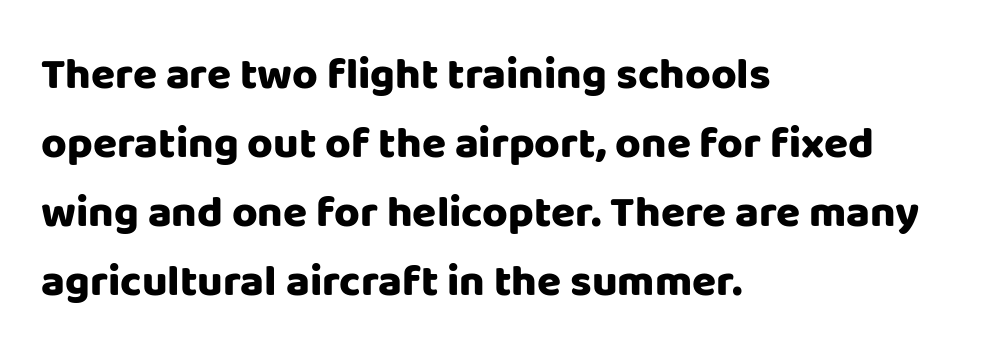
If you measured baseline to baseline, you'd find a middling distance. Check the space under the baseline: it is left empty. The face used here is proportionally spaced, like ordinary book or web type. Which margin do the lines hug? The left one — the right edge is uneven. Nope, no serifs anywhere on these letters. Each word holds together tightly as a unit, with standard inter-letter gaps.
